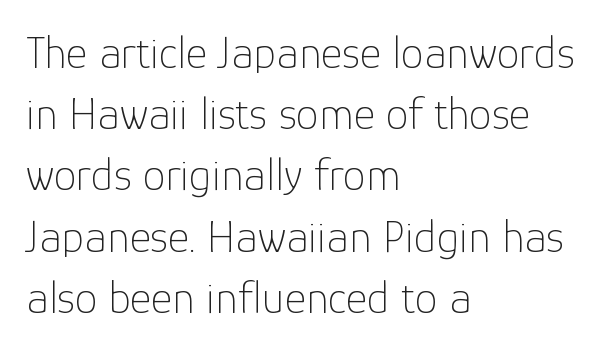
The image shows 46 px thin sans-serif type, upright; set left-aligned, normal line spacing (1.33x), normal letter spacing, not underlined; low stroke contrast and a medium x-height.
